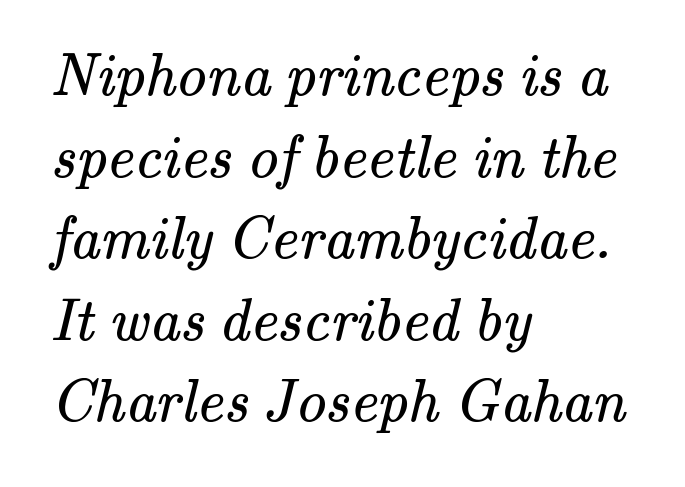
The image shows 60 px regular-weight serif type; set left-aligned, normal line spacing (1.36x), normal letter spacing, not underlined; medium stroke contrast and a small x-height.
